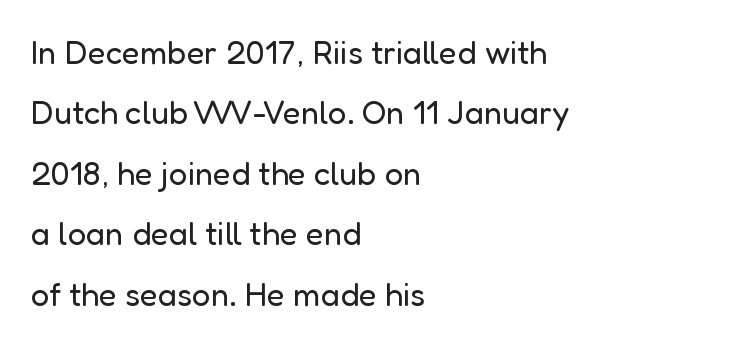
Q: Is the text bold? A: No.
Q: Is the text italic (slanted)? A: No, it is upright.
Q: Is the typeface a serif or a sans-serif typeface? A: Sans-serif.
Q: Is the text underlined? A: No.
Q: How is the paragraph aligned? A: Left-aligned.
Q: Is the spacing between letters normal or unusually wide? A: Normal.
Q: Width (condensed, normal, or wide)? A: Normal.
Q: Stroke contrast? A: Low.
Q: x-height? A: Medium.
Q: Monospaced? A: No.
